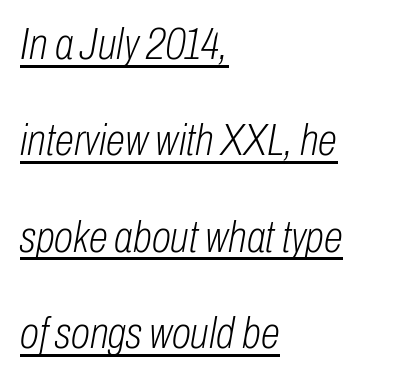
The image shows 44 px light, condensed type, italic (leaning right); set left-aligned, loose line spacing (2.19x), normal letter spacing, underlined; low stroke contrast and a medium x-height.
